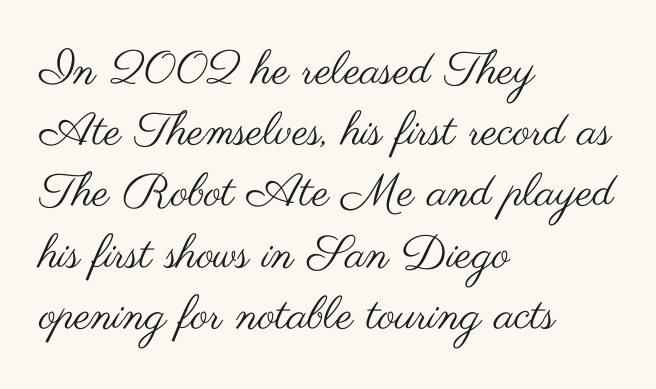
{"serif": "no", "bold": "no", "weight": "regular", "width": "wide", "stroke_contrast": "medium", "x_height": "small", "monospaced": "no", "underline": "no", "align": "left", "line_spacing": "normal", "line_spacing_ratio": 1.33, "letter_spacing": "normal", "letter_spacing_em": 0.0, "glyph_px": 46}
